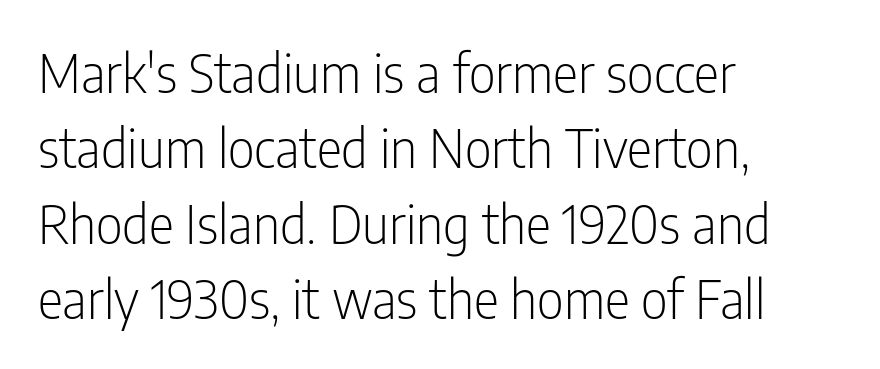
Q: Is the text bold? A: No.
Q: Is the text italic (slanted)? A: No, it is upright.
Q: Is the typeface a serif or a sans-serif typeface? A: Sans-serif.
Q: Is the text underlined? A: No.
Q: How is the paragraph aligned? A: Left-aligned.
Q: Is the spacing between letters normal or unusually wide? A: Normal.
Q: Is the spacing between lines tight, normal or loose? A: Normal.
Q: Width (condensed, normal, or wide)? A: Condensed.
Q: Stroke contrast? A: Low.
Q: x-height? A: Medium.
Q: Monospaced? A: No.
